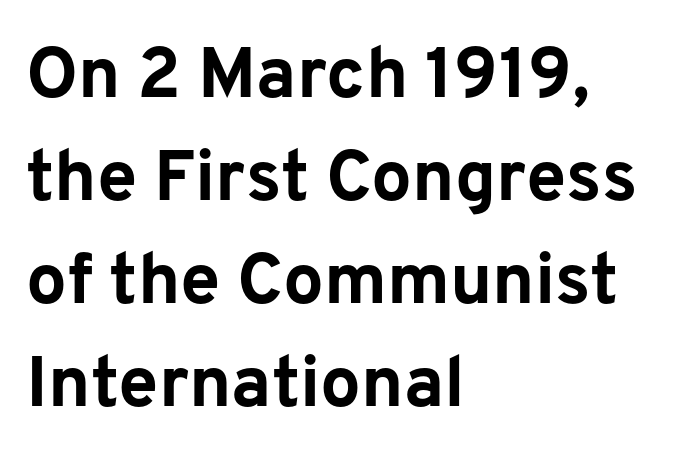
Q: Is the text bold? A: Yes.
Q: Is the text italic (slanted)? A: No, it is upright.
Q: Is the typeface a serif or a sans-serif typeface? A: Sans-serif.
Q: Is the text underlined? A: No.
Q: How is the paragraph aligned? A: Left-aligned.
Q: Is the spacing between letters normal or unusually wide? A: Normal.
Q: Is the spacing between lines tight, normal or loose? A: Normal.
Q: Width (condensed, normal, or wide)? A: Normal.
Q: Stroke contrast? A: Low.
Q: x-height? A: Medium.
Q: Monospaced? A: No.
